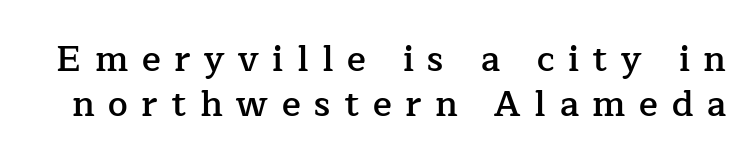
The image shows 35 px semibold serif type, upright; set normal line spacing (1.29x), unusually wide letter spacing (+0.39 em), not underlined; low stroke contrast and a medium x-height.
